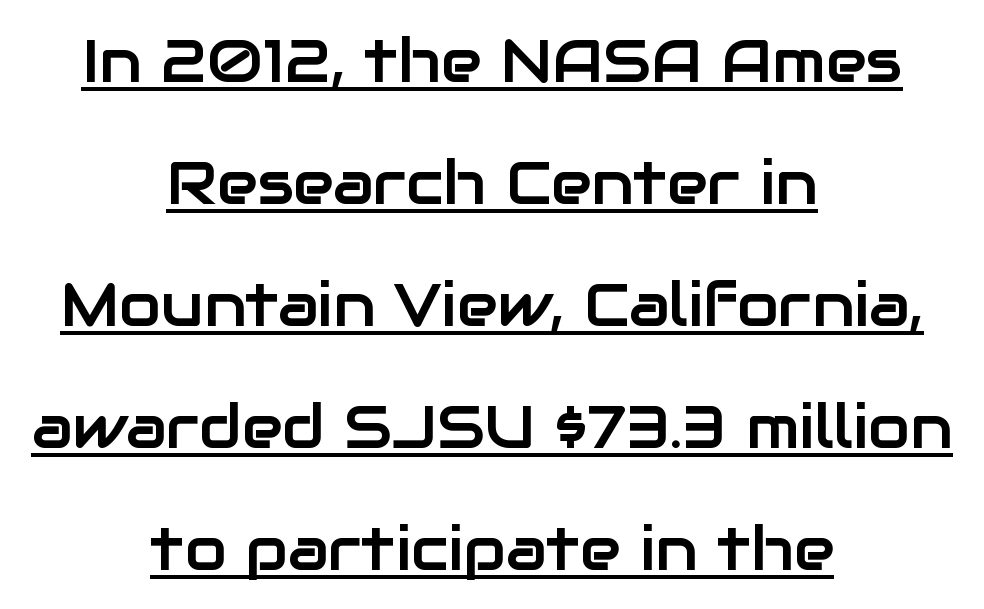
The image shows 61 px sans-serif type, upright; set centered, loose line spacing (2.0x), normal letter spacing, underlined; low stroke contrast and a medium x-height.
